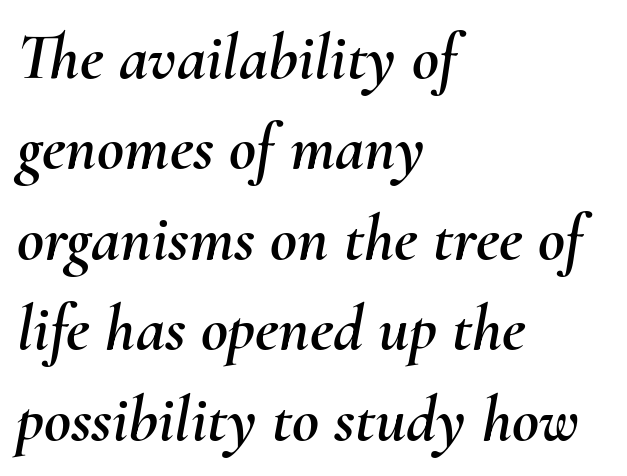
The image shows 66 px text type, italic (leaning right); set left-aligned, normal line spacing (1.37x), normal letter spacing, not underlined; medium stroke contrast and a small x-height.
